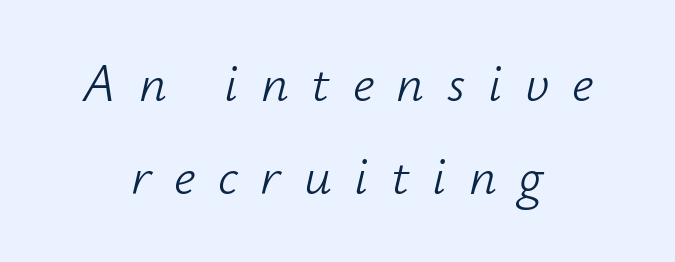
The image shows 54 px light type, italic (leaning right); set centered, line spacing 1.73x, unusually wide letter spacing (+0.42 em), not underlined; low stroke contrast and a small x-height.
